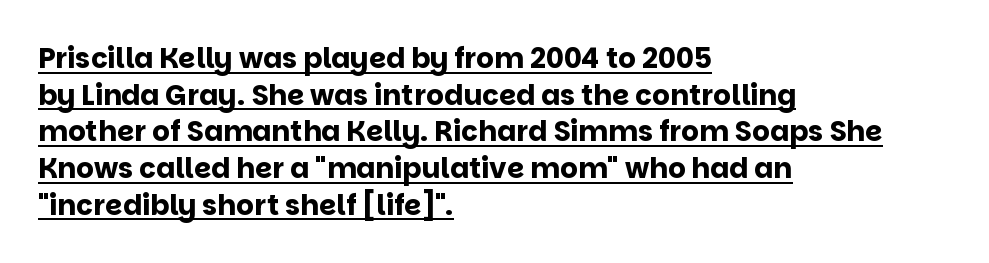
{"serif": "no", "italic": "no", "bold": "yes", "weight": "bold", "width": "normal", "stroke_contrast": "low", "x_height": "large", "monospaced": "no", "underline": "yes", "align": "left", "line_spacing": "normal", "line_spacing_ratio": 1.31, "letter_spacing": "normal", "letter_spacing_em": 0.0, "glyph_px": 28}
